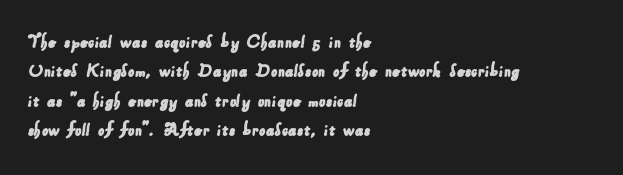
{"underline": "no", "align": "left", "line_spacing": "normal", "line_spacing_ratio": 1.47, "letter_spacing": "normal", "letter_spacing_em": 0.0, "glyph_px": 20}
